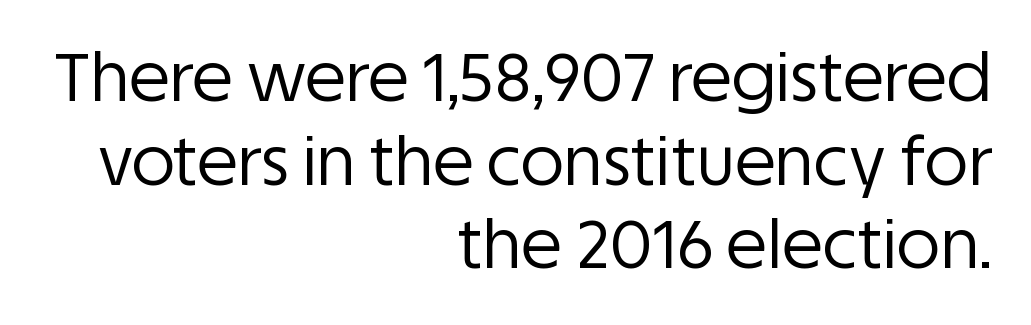
Q: Is the text bold? A: No.
Q: Is the text italic (slanted)? A: No, it is upright.
Q: Is the typeface a serif or a sans-serif typeface? A: Sans-serif.
Q: Is the text underlined? A: No.
Q: How is the paragraph aligned? A: Right-aligned.
Q: Is the spacing between letters normal or unusually wide? A: Normal.
Q: Is the spacing between lines tight, normal or loose? A: Normal.
Q: Width (condensed, normal, or wide)? A: Normal.
Q: Stroke contrast? A: Low.
Q: x-height? A: Large.
Q: Monospaced? A: No.
